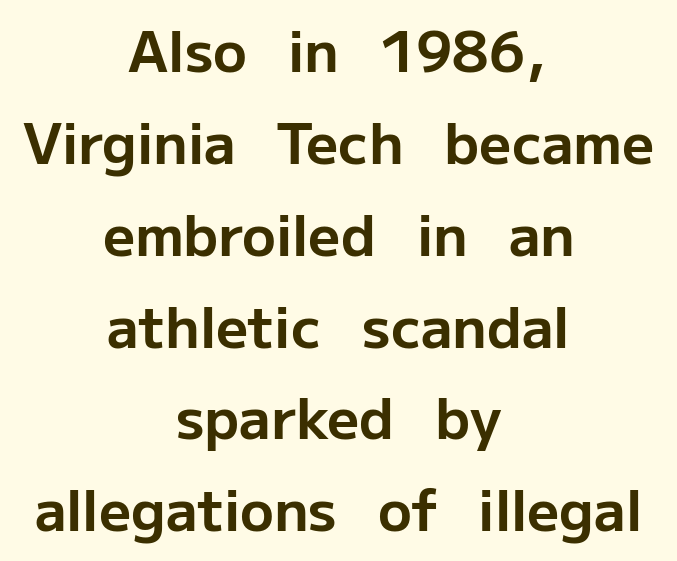
{"serif": "no", "italic": "no", "bold": "yes", "weight": "bold", "width": "normal", "stroke_contrast": "low", "x_height": "medium", "monospaced": "no", "underline": "no", "align": "center", "line_spacing": "normal", "line_spacing_ratio": 1.64, "letter_spacing": "normal", "letter_spacing_em": 0.0, "glyph_px": 56}
